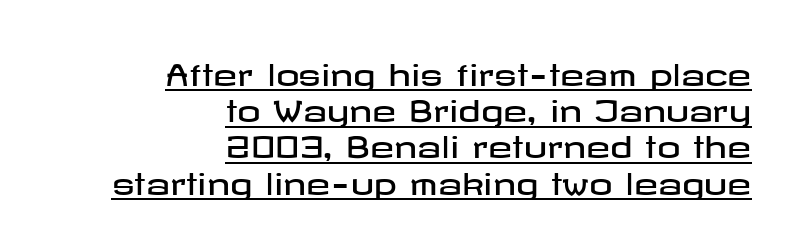
The designer went with a sans here, leaving each stem footless. The passage shown is underscored from start to finish. Nobody touched the tracking dial on this one. Leftover space on each line is placed entirely before the opening word. The specimen reads as upright at a glance.
